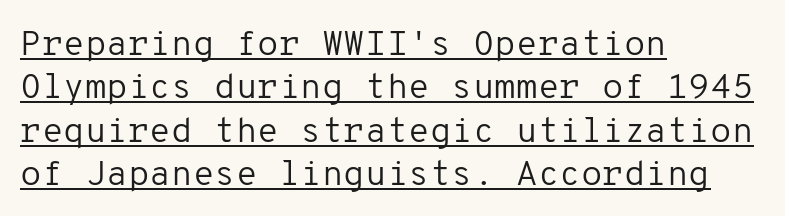
Unbolded letterforms with no extra heft. Short and long lines alike share a common starting point at left. Think of a typewriter: that constant character pitch is what you see here. Letter spacing: default.
